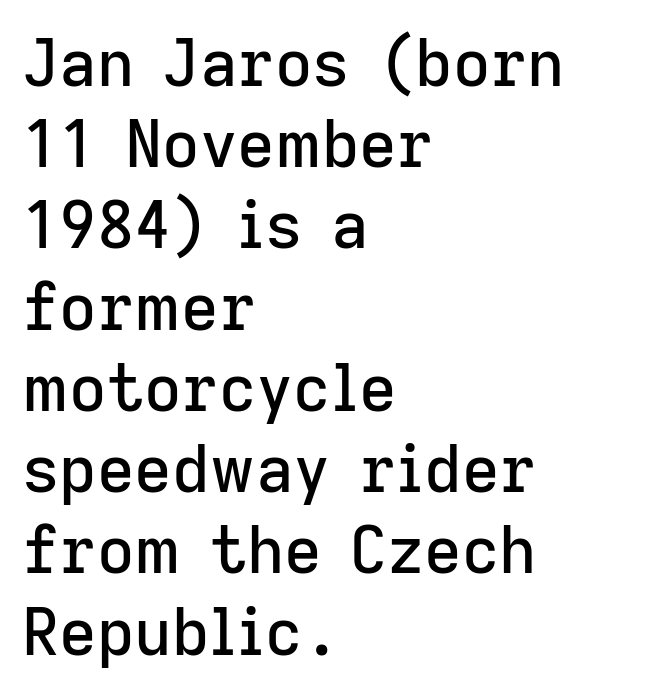
Q: Is the text italic (slanted)? A: No, it is upright.
Q: Is the typeface a serif or a sans-serif typeface? A: Sans-serif.
Q: Is the text underlined? A: No.
Q: How is the paragraph aligned? A: Left-aligned.
Q: Is the spacing between letters normal or unusually wide? A: Normal.
Q: Is the spacing between lines tight, normal or loose? A: Normal.
Q: Width (condensed, normal, or wide)? A: Normal.
Q: Stroke contrast? A: Low.
Q: x-height? A: Medium.
Q: Monospaced? A: No.
